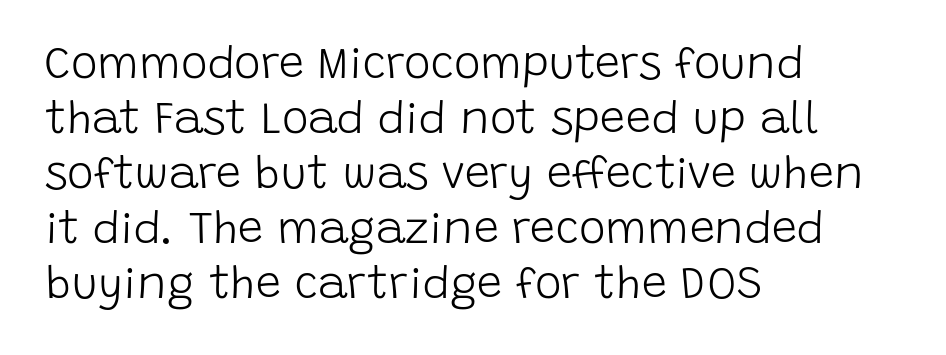
Q: Is the text bold? A: No.
Q: Is the text italic (slanted)? A: No, it is upright.
Q: Is the typeface a serif or a sans-serif typeface? A: Sans-serif.
Q: Is the text underlined? A: No.
Q: How is the paragraph aligned? A: Left-aligned.
Q: Is the spacing between letters normal or unusually wide? A: Normal.
Q: Width (condensed, normal, or wide)? A: Normal.
Q: Stroke contrast? A: Low.
Q: x-height? A: Large.
Q: Monospaced? A: No.
